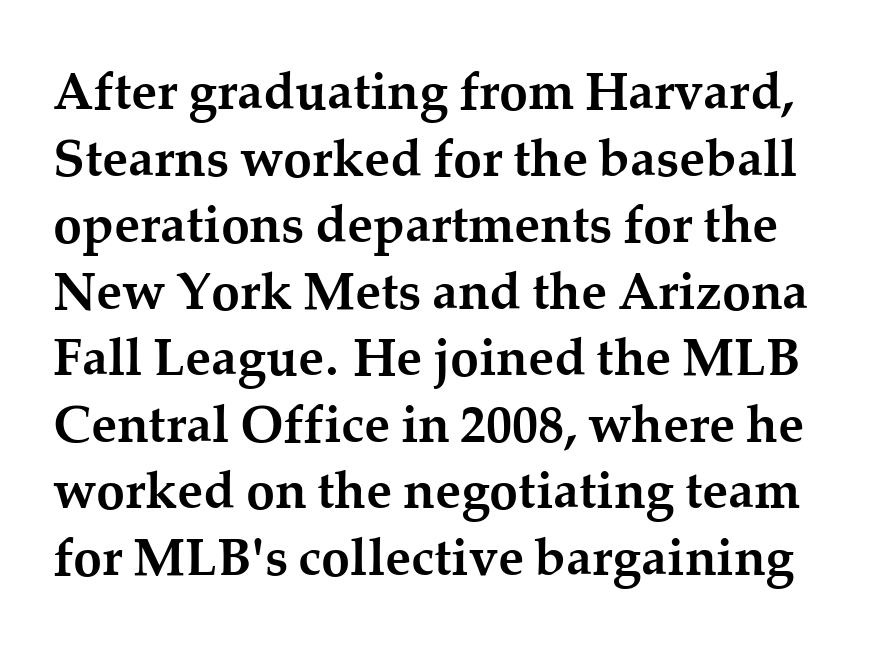
{"serif": "yes", "italic": "no", "bold": "yes", "weight": "semibold", "width": "normal", "stroke_contrast": "medium", "x_height": "medium", "monospaced": "no", "underline": "no", "line_spacing": "normal", "line_spacing_ratio": 1.28, "letter_spacing": "normal", "letter_spacing_em": 0.0, "glyph_px": 52}
